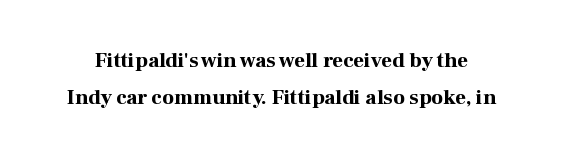
The image shows 21 px bold type, upright; set line spacing 1.75x, normal letter spacing, not underlined.
